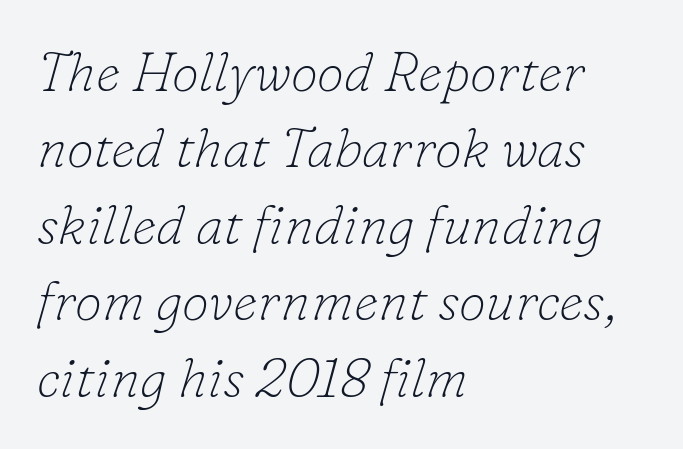
The letterforms sit shoulder to shoulder at normal distance. Heft: none added — not bold. Typeset ragged right — the left edge is the straight one. Every character sits at an angle, as italics do. Vertical spacing — default. The face used here is seriffed, in the tradition of book romans.
